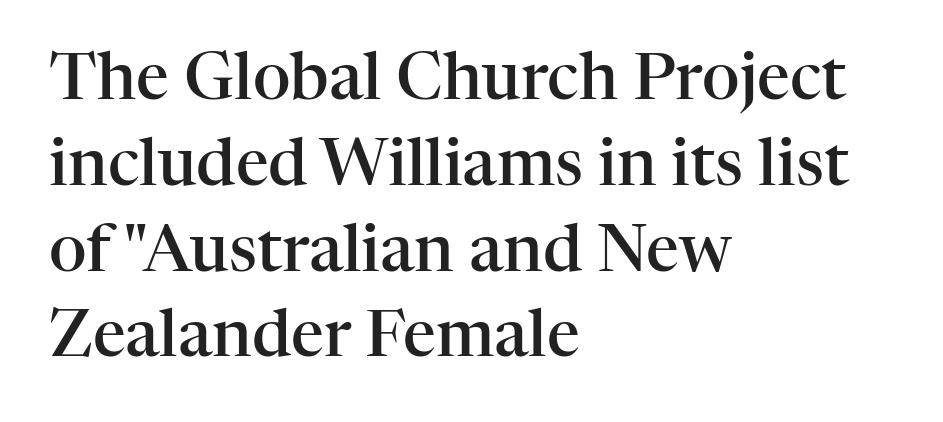
Q: Is the text bold? A: Semi-bold.
Q: Is the text italic (slanted)? A: No, it is upright.
Q: Is the typeface a serif or a sans-serif typeface? A: Serif.
Q: Is the text underlined? A: No.
Q: How is the paragraph aligned? A: Left-aligned.
Q: Is the spacing between letters normal or unusually wide? A: Normal.
Q: Is the spacing between lines tight, normal or loose? A: Normal.
Q: Width (condensed, normal, or wide)? A: Normal.
Q: Stroke contrast? A: High.
Q: x-height? A: Medium.
Q: Monospaced? A: No.
